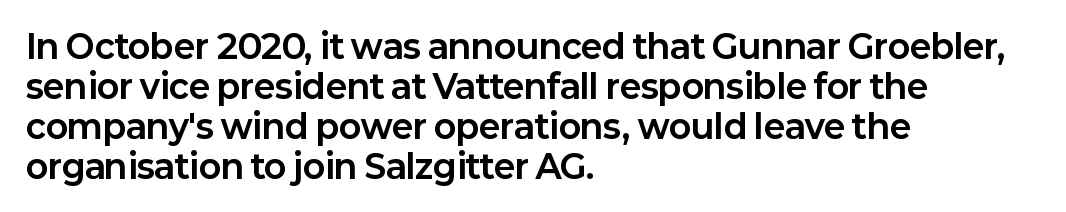
{"serif": "no", "italic": "no", "bold": "yes", "weight": "bold", "width": "normal", "stroke_contrast": "low", "x_height": "medium", "monospaced": "no", "underline": "no", "align": "left", "line_spacing_ratio": 1.21, "letter_spacing": "normal", "letter_spacing_em": 0.0, "glyph_px": 33}
